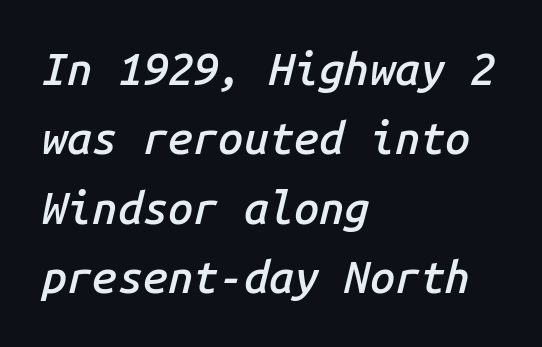
Inter-character spacing is left at the font's built-in metrics. A typesetter would call this monospace, since all characters share one set width. Characters are canted at an angle relative to the baseline's perpendicular. Rule under the text: the space is simply empty.
